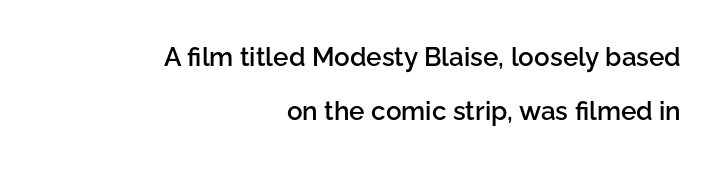
Q: Is the text bold? A: Semi-bold.
Q: Is the text italic (slanted)? A: No, it is upright.
Q: Is the text underlined? A: No.
Q: How is the paragraph aligned? A: Right-aligned.
Q: Is the spacing between letters normal or unusually wide? A: Normal.
Q: Is the spacing between lines tight, normal or loose? A: Loose.
